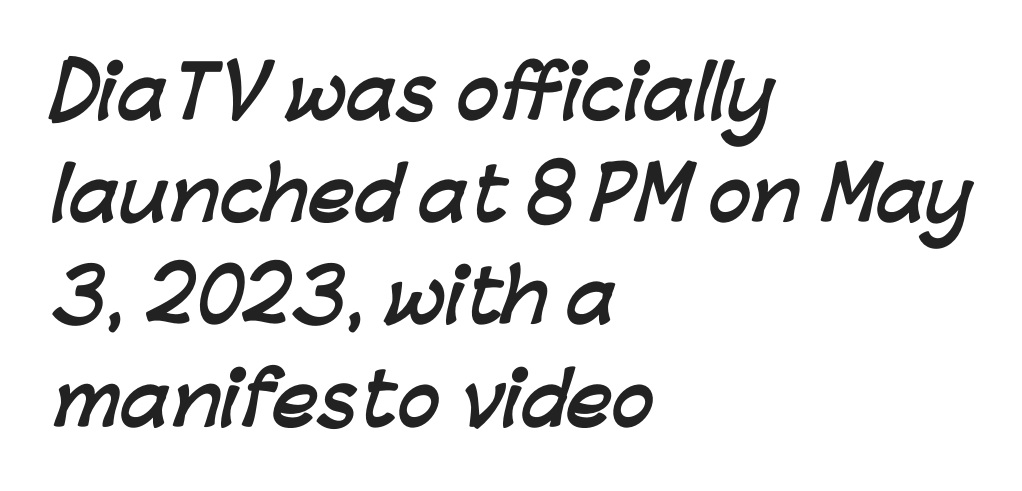
{"serif": "no", "bold": "yes", "weight": "semibold", "width": "normal", "stroke_contrast": "low", "x_height": "medium", "monospaced": "no", "underline": "no", "align": "left", "line_spacing": "normal", "line_spacing_ratio": 1.44, "letter_spacing": "normal", "letter_spacing_em": 0.0, "glyph_px": 71}
